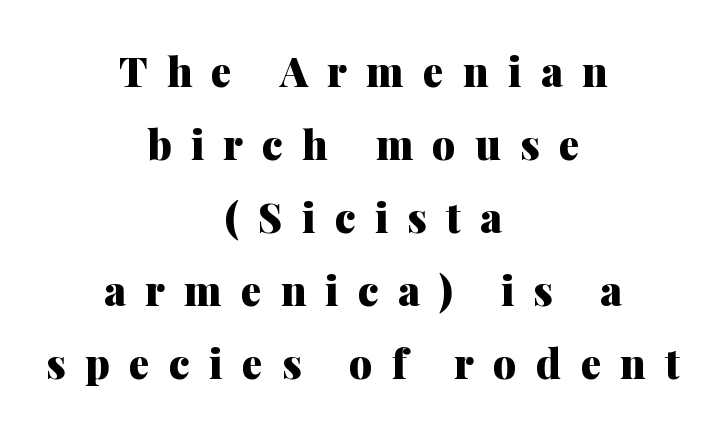
Q: Is the text bold? A: Yes.
Q: Is the text italic (slanted)? A: No, it is upright.
Q: Is the typeface a serif or a sans-serif typeface? A: Serif.
Q: Is the text underlined? A: No.
Q: How is the paragraph aligned? A: Centered.
Q: Is the spacing between letters normal or unusually wide? A: Unusually wide.
Q: Width (condensed, normal, or wide)? A: Normal.
Q: Stroke contrast? A: Medium.
Q: x-height? A: Medium.
Q: Monospaced? A: No.
